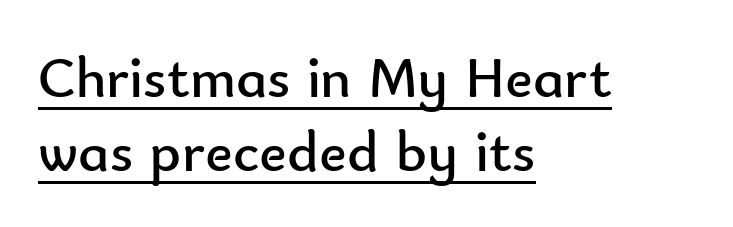
The image shows 59 px regular-weight sans-serif type, upright; set left-aligned, normal line spacing (1.25x), normal letter spacing, underlined; low stroke contrast and a small x-height.
